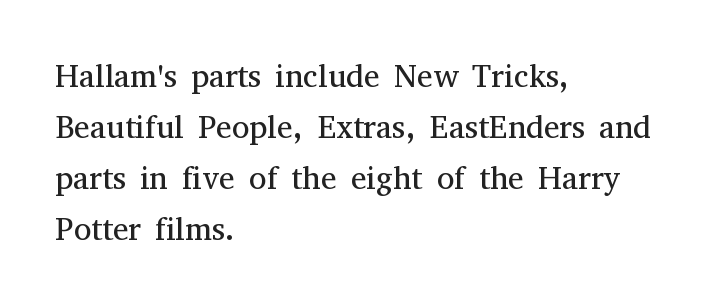
Q: Is the text bold? A: No.
Q: Is the text italic (slanted)? A: No, it is upright.
Q: Is the typeface a serif or a sans-serif typeface? A: Serif.
Q: Is the text underlined? A: No.
Q: How is the paragraph aligned? A: Left-aligned.
Q: Is the spacing between letters normal or unusually wide? A: Normal.
Q: Is the spacing between lines tight, normal or loose? A: Normal.
Q: Width (condensed, normal, or wide)? A: Normal.
Q: Stroke contrast? A: Medium.
Q: x-height? A: Medium.
Q: Monospaced? A: No.
